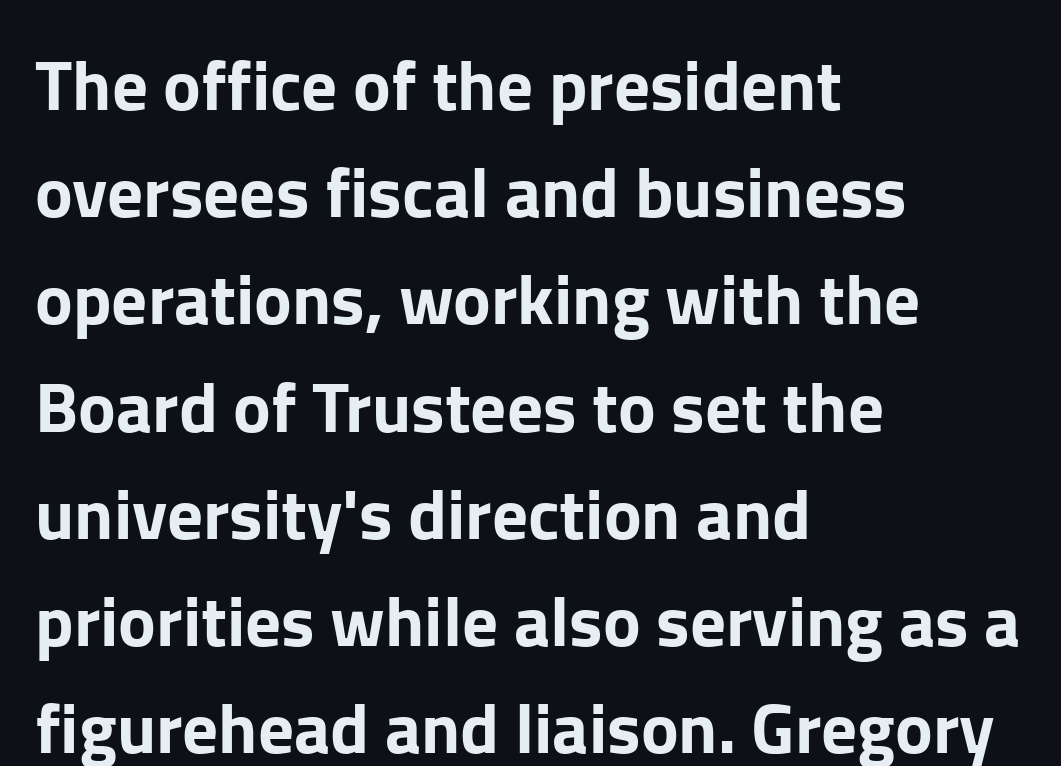
The image shows 71 px sans-serif type, upright; set left-aligned, normal line spacing (1.51x), normal letter spacing, not underlined; low stroke contrast and a medium x-height.
